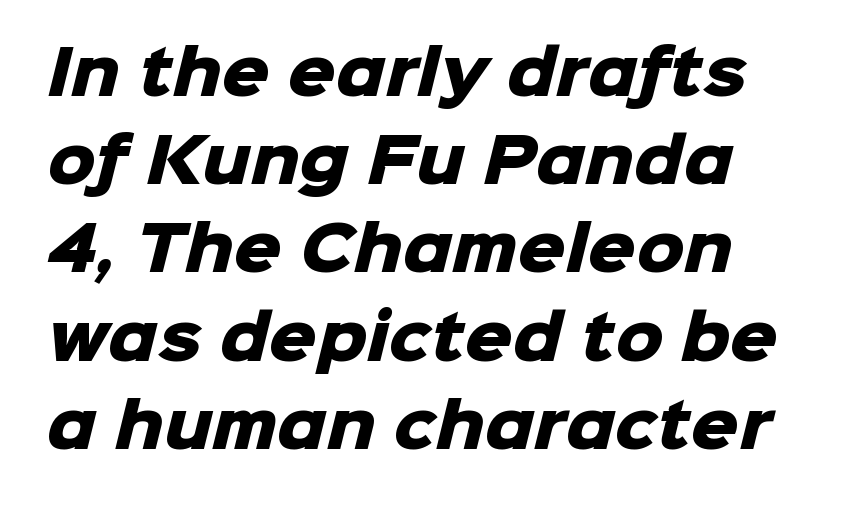
{"serif": "no", "bold": "yes", "weight": "heavy", "width": "normal", "stroke_contrast": "low", "x_height": "medium", "monospaced": "no", "underline": "no", "line_spacing": "normal", "line_spacing_ratio": 1.47, "letter_spacing": "normal", "letter_spacing_em": 0.0, "glyph_px": 60}
